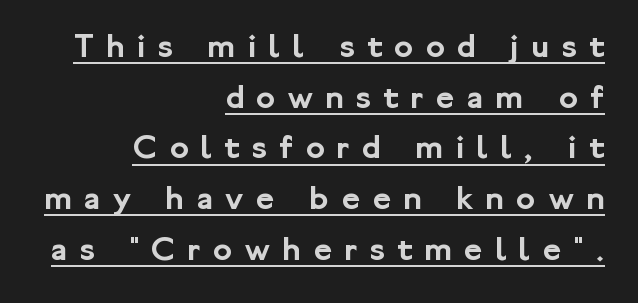
The characters display no serif detailing; their extremities are plain. The lines are quadded right. Do the letters lean? They stand straight. Characters follow at a spacing far wider than the type designer built in. Caption: lettering with a line underneath.
